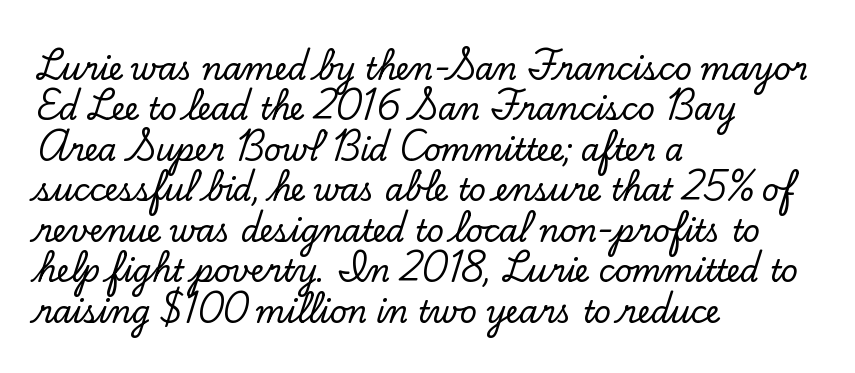
{"serif": "yes", "width": "normal", "stroke_contrast": "low", "x_height": "small", "monospaced": "no", "underline": "no", "align": "left", "line_spacing": "normal", "line_spacing_ratio": 1.35, "letter_spacing": "normal", "letter_spacing_em": 0.0, "glyph_px": 30}
